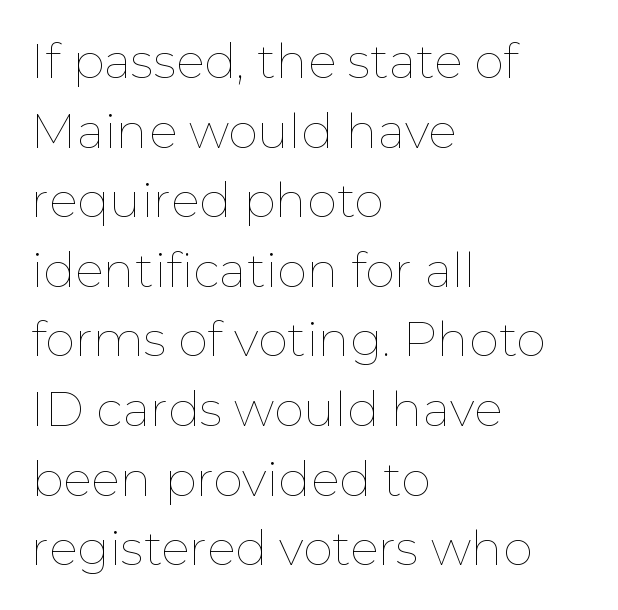
{"italic": "no", "bold": "no", "weight": "thin", "width": "normal", "stroke_contrast": "low", "x_height": "medium", "monospaced": "no", "underline": "no", "align": "left", "line_spacing": "normal", "line_spacing_ratio": 1.45, "letter_spacing": "normal", "letter_spacing_em": 0.0, "glyph_px": 48}
